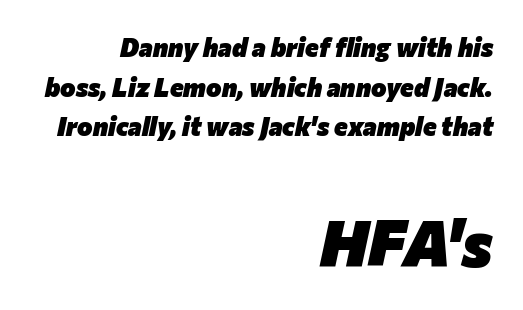
Think of a printed novel: that variable character pitch is what you see here. Glyph-to-glyph distance matches everyday printed text. The passage shown leans; its letterforms are oblique. Has an underline been added? It has not.
